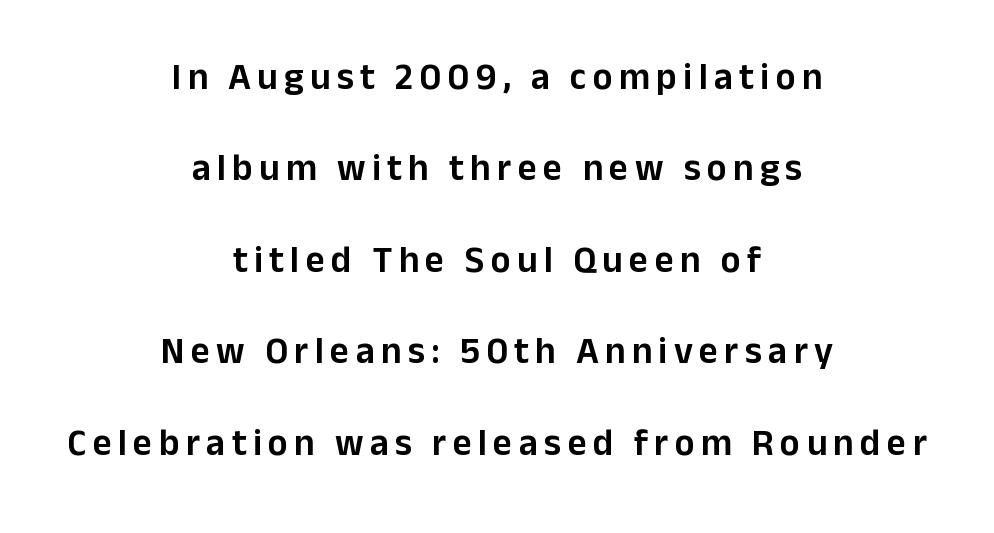
Q: Is the text italic (slanted)? A: No, it is upright.
Q: Is the typeface a serif or a sans-serif typeface? A: Sans-serif.
Q: Is the text underlined? A: No.
Q: How is the paragraph aligned? A: Centered.
Q: Is the spacing between lines tight, normal or loose? A: Loose.
Q: Width (condensed, normal, or wide)? A: Normal.
Q: Stroke contrast? A: Low.
Q: x-height? A: Medium.
Q: Monospaced? A: No.
